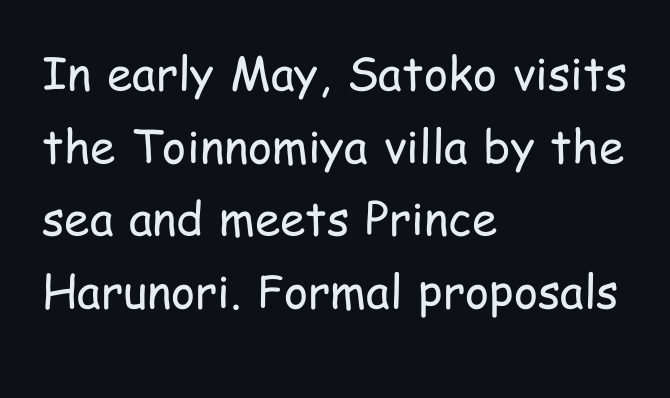
{"serif": "no", "italic": "no", "bold": "no", "weight": "regular", "width": "condensed", "stroke_contrast": "low", "x_height": "medium", "monospaced": "no", "underline": "no", "align": "left", "line_spacing": "normal", "line_spacing_ratio": 1.58, "letter_spacing": "normal", "letter_spacing_em": 0.0, "glyph_px": 46}
